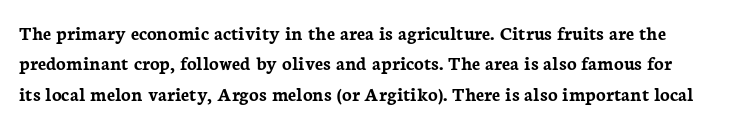
{"italic": "no", "bold": "yes", "underline": "no", "line_spacing": "normal", "line_spacing_ratio": 1.52, "letter_spacing": "normal", "letter_spacing_em": 0.0, "glyph_px": 20}
